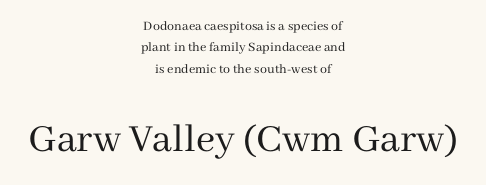
Q: Is the text bold? A: No.
Q: Is the text italic (slanted)? A: No, it is upright.
Q: Is the typeface a serif or a sans-serif typeface? A: Serif.
Q: Is the text underlined? A: No.
Q: How is the paragraph aligned? A: Centered.
Q: Is the spacing between letters normal or unusually wide? A: Normal.
Q: Is the spacing between lines tight, normal or loose? A: Normal.
Q: Which block of text is set in a larger size, the first (top) or the second (bottom)? A: The second (bottom) one.
Q: Width (condensed, normal, or wide)? A: Normal.
Q: Stroke contrast? A: Medium.
Q: x-height? A: Medium.
Q: Monospaced? A: No.
